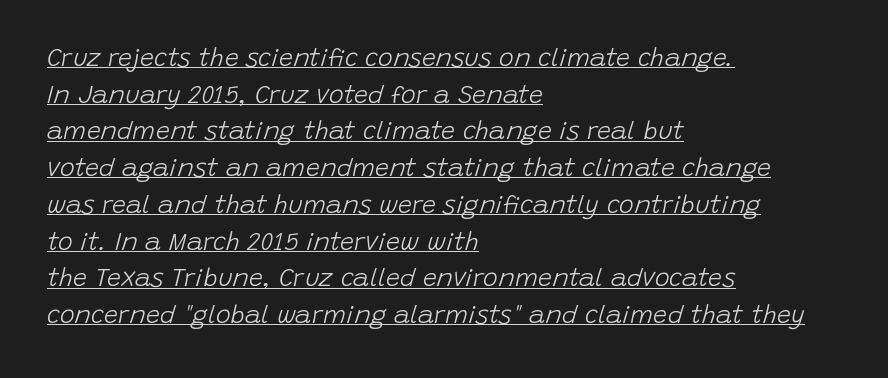
The image shows 25 px text type, italic (leaning right); set left-aligned, normal line spacing (1.47x), normal letter spacing, underlined.
